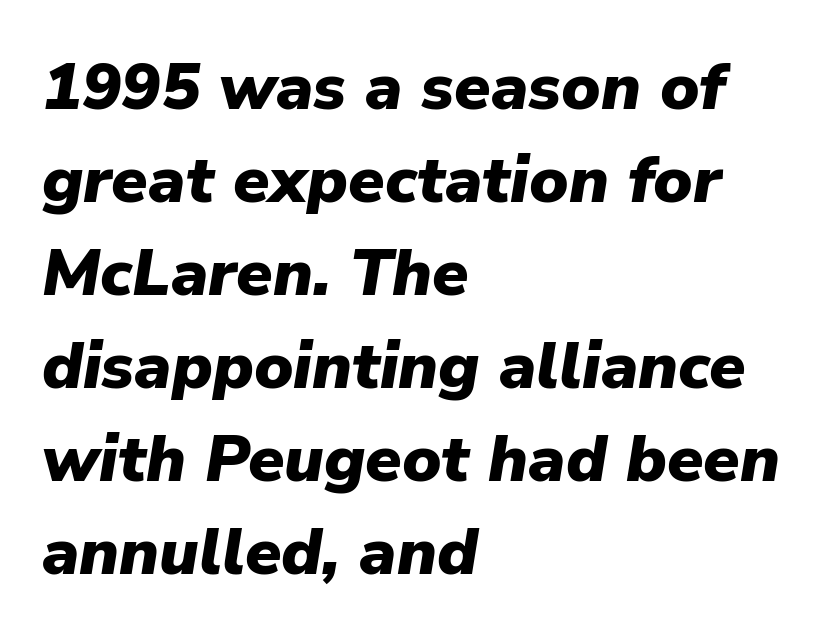
{"italic": "yes", "lean": "right", "slant_degrees": 9, "bold": "yes", "weight": "heavy", "width": "normal", "stroke_contrast": "low", "x_height": "medium", "monospaced": "no", "underline": "no", "align": "left", "line_spacing": "normal", "line_spacing_ratio": 1.41, "letter_spacing": "normal", "letter_spacing_em": 0.0, "glyph_px": 66}
